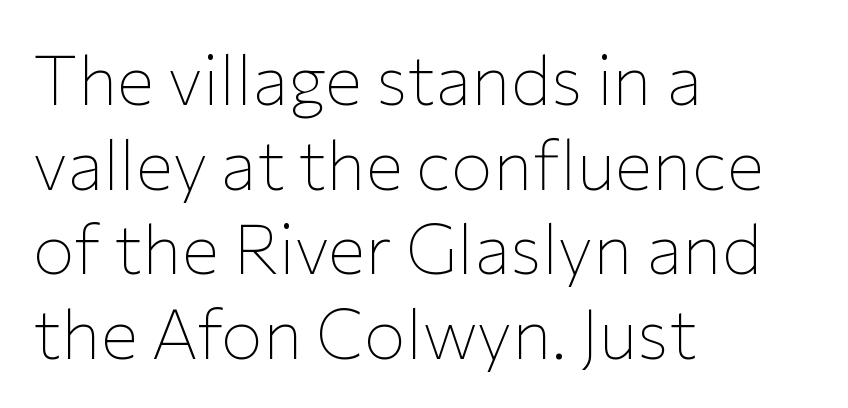
The characters are drawn with everyday or finer stroke widths. Teacher's note: observe the even left margin — that is flush-left alignment. Posture: vertical. The rendering uses natural spacing where letterforms have individual widths. The string is rendered with underlining switched off. The passage shown is typeset with a sans-serif family.
